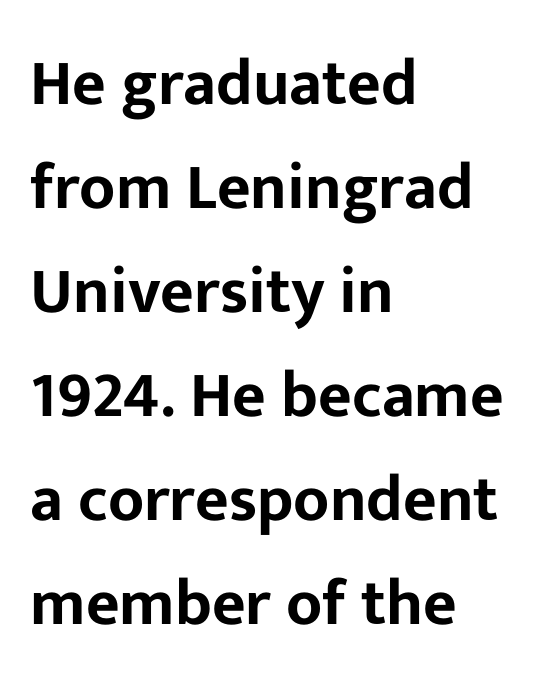
Is this a sans? Yes — the strokes have no serifs. This rendering features lettering with no underline. Every row of glyphs begins at an identical x-position on the left. A typesetter would call this zero additional tracking. Note the varied advance widths — an 'i' is clearly narrower than an 'm'. Interline gaps are of average width in this sample.
